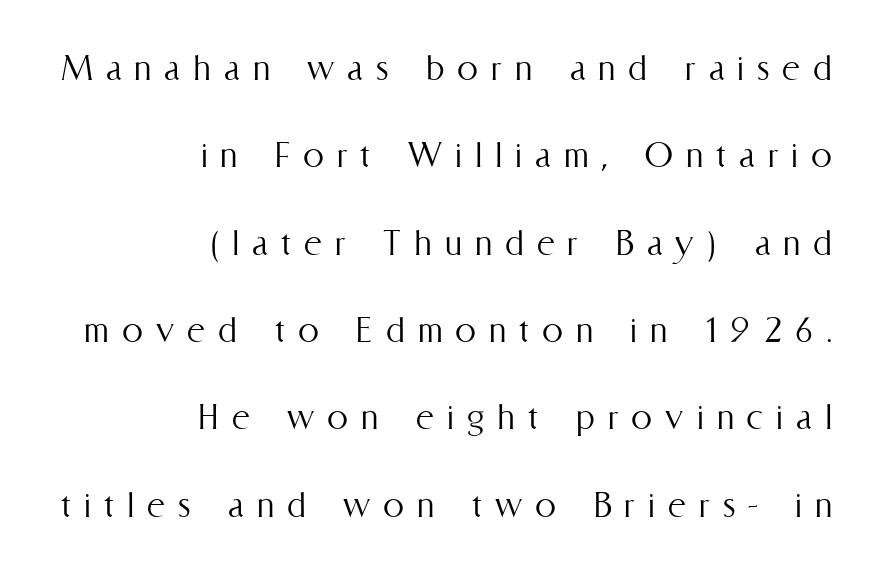
Characters follow at a spacing far wider than the type designer built in. Caption: multi-line text, flush right, ragged left. Honestly, there is no underline to notice here at all. The rendering uses a large line-height, opening up the rows. The font sits on the lighter half of the weight spectrum, regular included.
